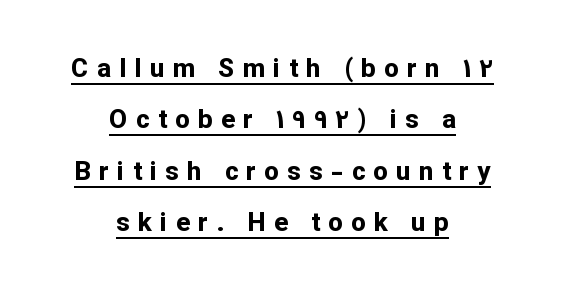
If you measured baseline to baseline, you'd find a long distance. These characters rest on top of a visible drawn line. Leftover space on each line is divided equally before and after the words. Between one letter and the next there's a generous, obvious gap. Quick note: not italic, upright. The characters look thick and weighty, a clear bold.
